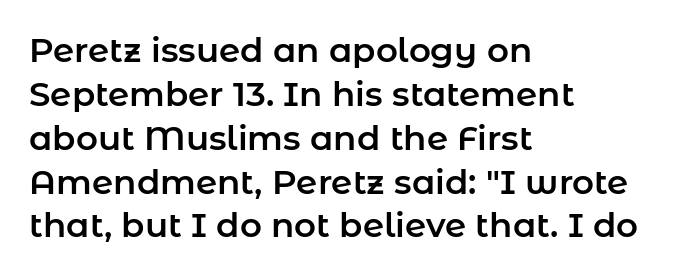
The image shows 34 px sans-serif type, upright; set left-aligned, normal line spacing (1.29x), normal letter spacing, not underlined; low stroke contrast and a medium x-height.
